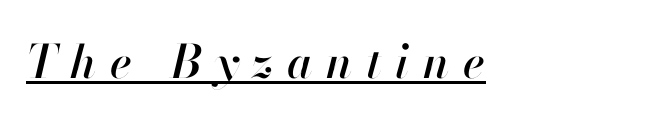
{"italic": "yes", "lean": "right", "slant_degrees": 13, "width": "normal", "stroke_contrast": "high", "x_height": "small", "monospaced": "no", "underline": "yes", "letter_spacing": "wide", "letter_spacing_em": 0.3, "glyph_px": 46}
